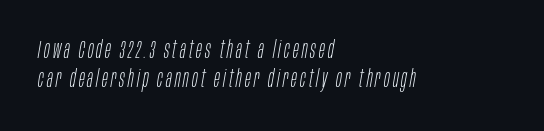
Characters are canted at an angle relative to the baseline's perpendicular. The paragraph has a hard left edge and a soft right edge. Think standard paragraph weight, or any step lighter than that. Decoration check: the copy has no underline.
